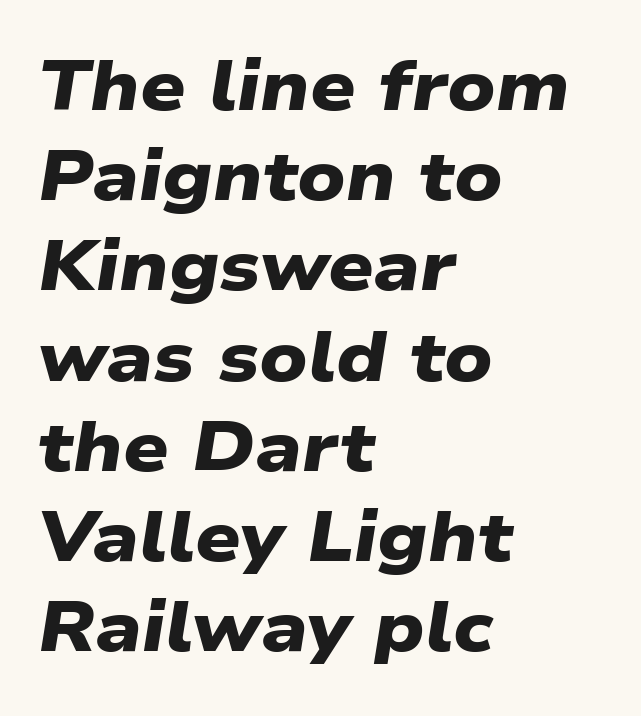
Q: Is the text bold? A: Yes.
Q: Is the typeface a serif or a sans-serif typeface? A: Sans-serif.
Q: Is the text underlined? A: No.
Q: How is the paragraph aligned? A: Left-aligned.
Q: Is the spacing between letters normal or unusually wide? A: Normal.
Q: Is the spacing between lines tight, normal or loose? A: Normal.
Q: Width (condensed, normal, or wide)? A: Wide.
Q: Stroke contrast? A: Low.
Q: x-height? A: Medium.
Q: Monospaced? A: No.
